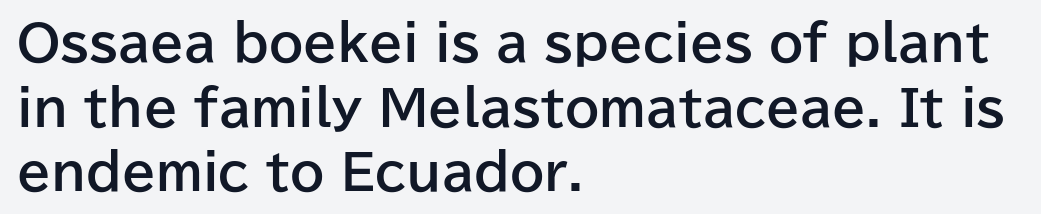
Italic? Not at all — the glyphs are vertical. Words appear dense and cohesive because spacing is normal. Check under the words: just untouched page. Each letter keeps its own natural width here, so spacing adapts to shape.
